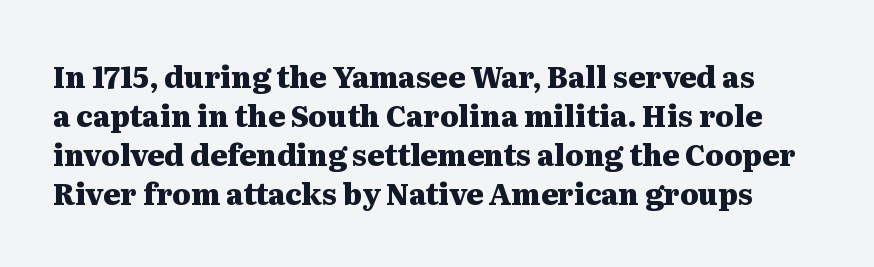
The image shows 29 px heavy, wide serif type, upright; set normal line spacing (1.34x), normal letter spacing, not underlined; medium stroke contrast and a medium x-height.
